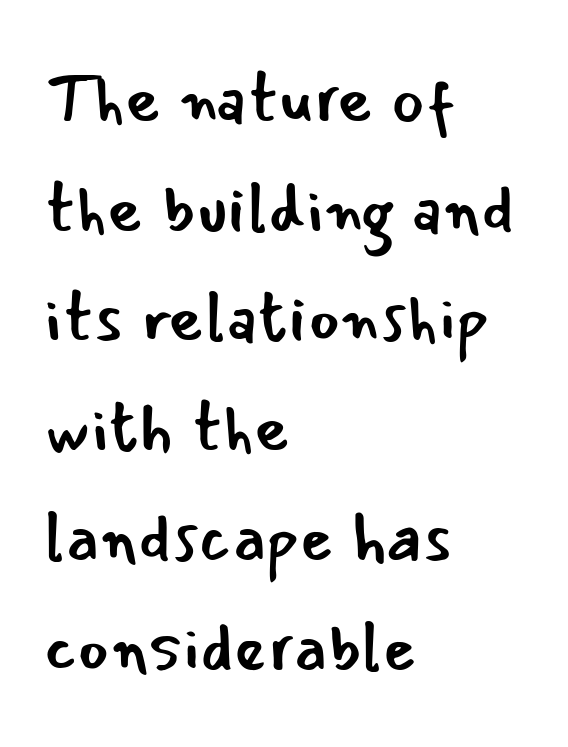
Q: Is the text bold? A: No.
Q: Is the text italic (slanted)? A: No, it is upright.
Q: Is the typeface a serif or a sans-serif typeface? A: Sans-serif.
Q: Is the text underlined? A: No.
Q: How is the paragraph aligned? A: Left-aligned.
Q: Is the spacing between letters normal or unusually wide? A: Normal.
Q: Is the spacing between lines tight, normal or loose? A: Normal.
Q: Width (condensed, normal, or wide)? A: Normal.
Q: Stroke contrast? A: Low.
Q: x-height? A: Small.
Q: Monospaced? A: No.
